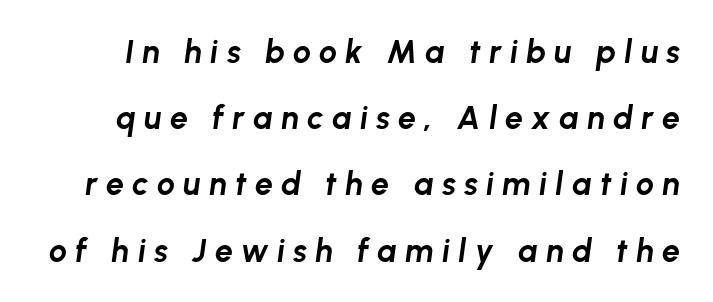
The image shows 32 px bold type, italic (leaning right); set loose line spacing (2.07x), unusually wide letter spacing (+0.26 em), not underlined; low stroke contrast and a medium x-height.
